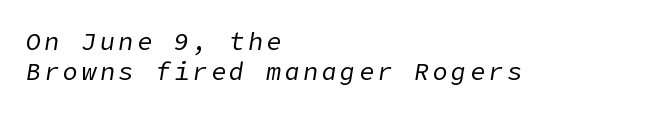
The image shows 25 px text type, italic (leaning right); set left-aligned, line spacing 1.21x, not underlined.
